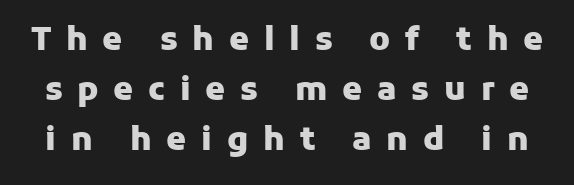
Its strokes are broad and dark, the hallmark of bold type. What's the leading like? Ordinary, nothing unusual. The lettering stays uniformly vertical, giving the passage a roman look. Plain, unruled lines of type. Someone cranked the tracking dial way up on this one.
